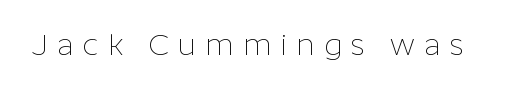
{"serif": "no", "italic": "no", "bold": "no", "weight": "thin", "width": "normal", "stroke_contrast": "low", "x_height": "medium", "monospaced": "no", "underline": "no", "letter_spacing": "wide", "letter_spacing_em": 0.31, "glyph_px": 30}
